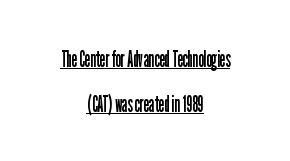
This reads as an unemphasized weight, regular at the heaviest. Rendered with straight, roman letterforms. How are the letters spaced? Ordinarily, with no added tracking. The sample's only ornament is a line tracing under the words.
